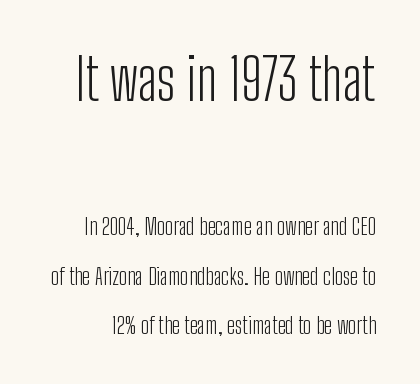
The image shows 57 px light, condensed sans-serif type, upright; set loose line spacing (2.15x), normal letter spacing, not underlined; the first (top) block is 2.48x larger; low stroke contrast and a medium x-height.
